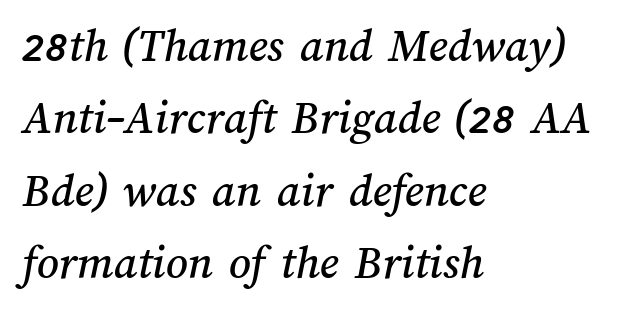
The image shows 48 px text type; set left-aligned, normal line spacing (1.51x), normal letter spacing, not underlined; medium stroke contrast and a medium x-height.
